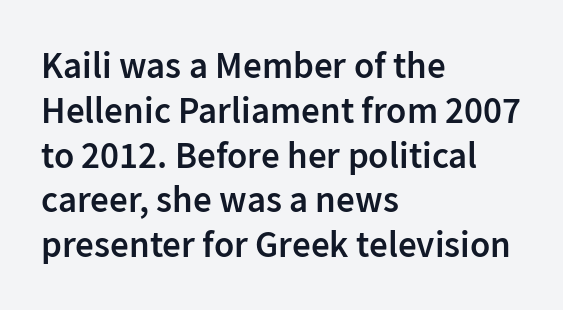
Q: Is the text bold? A: Semi-bold.
Q: Is the text italic (slanted)? A: No, it is upright.
Q: Is the typeface a serif or a sans-serif typeface? A: Sans-serif.
Q: Is the text underlined? A: No.
Q: How is the paragraph aligned? A: Left-aligned.
Q: Is the spacing between letters normal or unusually wide? A: Normal.
Q: Width (condensed, normal, or wide)? A: Normal.
Q: Stroke contrast? A: Low.
Q: x-height? A: Medium.
Q: Monospaced? A: No.
